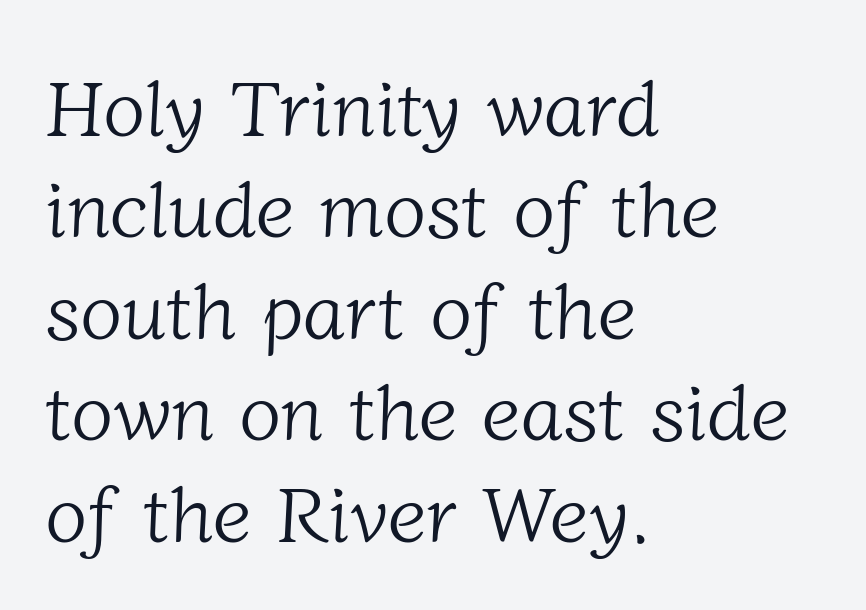
{"serif": "yes", "bold": "no", "weight": "light", "width": "normal", "stroke_contrast": "low", "x_height": "medium", "monospaced": "no", "underline": "no", "align": "left", "line_spacing": "normal", "line_spacing_ratio": 1.3, "letter_spacing": "normal", "letter_spacing_em": 0.0, "glyph_px": 78}
